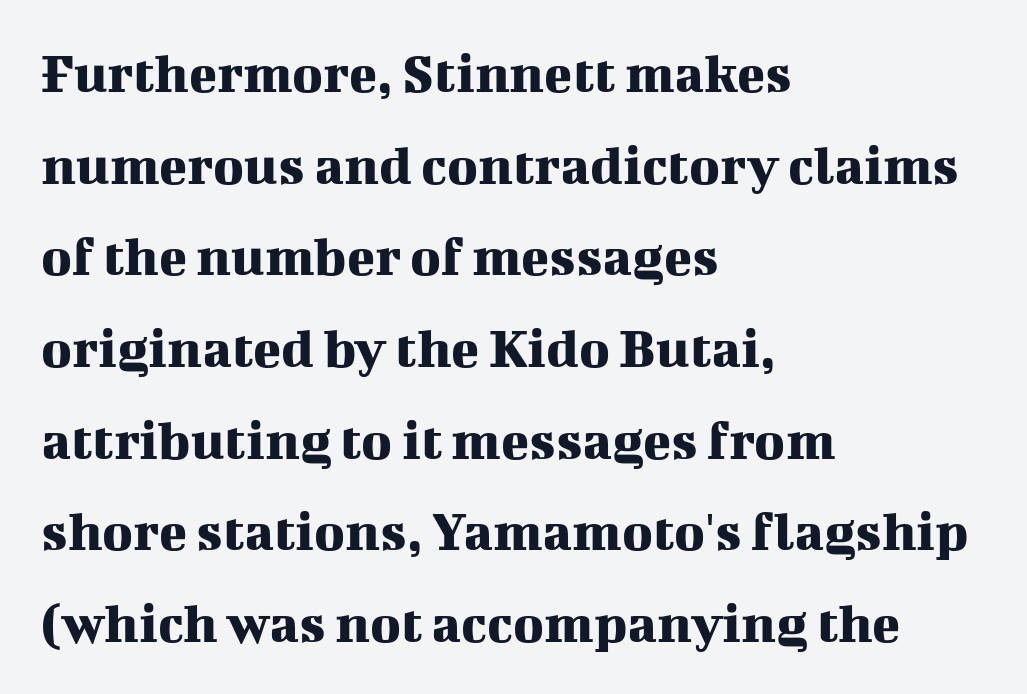
Q: Is the text italic (slanted)? A: No, it is upright.
Q: Is the typeface a serif or a sans-serif typeface? A: Serif.
Q: Is the text underlined? A: No.
Q: How is the paragraph aligned? A: Left-aligned.
Q: Is the spacing between letters normal or unusually wide? A: Normal.
Q: Is the spacing between lines tight, normal or loose? A: Normal.
Q: Width (condensed, normal, or wide)? A: Normal.
Q: Stroke contrast? A: Medium.
Q: x-height? A: Medium.
Q: Monospaced? A: No.
